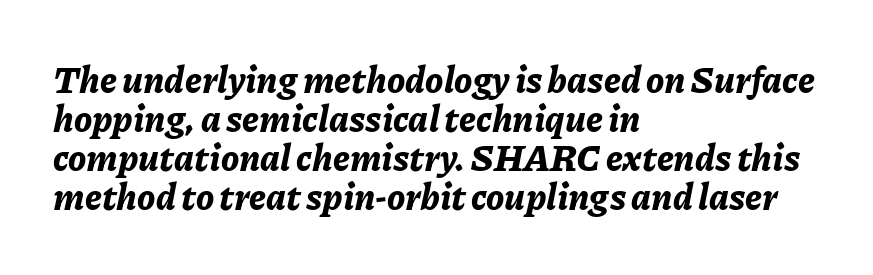
{"italic": "yes", "lean": "right", "slant_degrees": 11, "bold": "yes", "weight": "bold", "width": "normal", "stroke_contrast": "low", "x_height": "medium", "monospaced": "no", "underline": "no", "align": "left", "line_spacing": "tight", "line_spacing_ratio": 1.08, "letter_spacing": "normal", "letter_spacing_em": 0.0, "glyph_px": 36}
